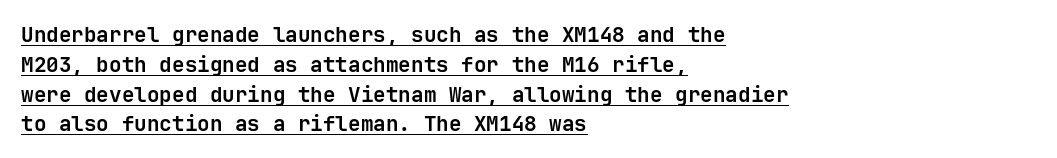
Unlike italic type, these characters show no tilt at all. Left-aligned paragraph, ragged on the right. The typesetting leans heavy: a genuine bold. The space between consecutive lines is moderate. Is the letter spacing exaggerated? No — it looks like the ordinary default.
